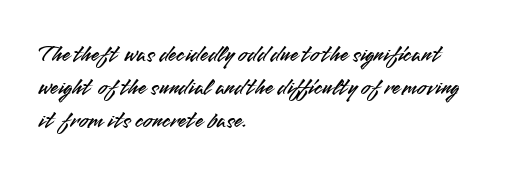
The image shows 24 px text type; set left-aligned, normal line spacing (1.38x), normal letter spacing, not underlined.
